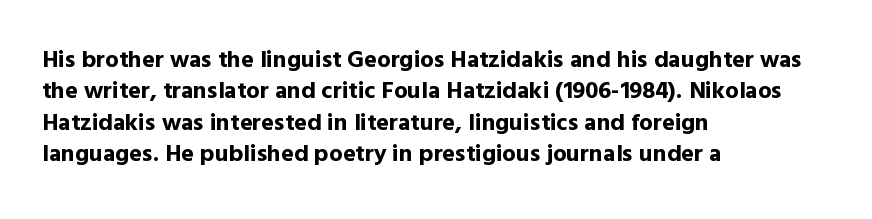
Q: Is the text bold? A: Yes.
Q: Is the text italic (slanted)? A: No, it is upright.
Q: Is the text underlined? A: No.
Q: How is the paragraph aligned? A: Left-aligned.
Q: Is the spacing between letters normal or unusually wide? A: Normal.
Q: Is the spacing between lines tight, normal or loose? A: Normal.
